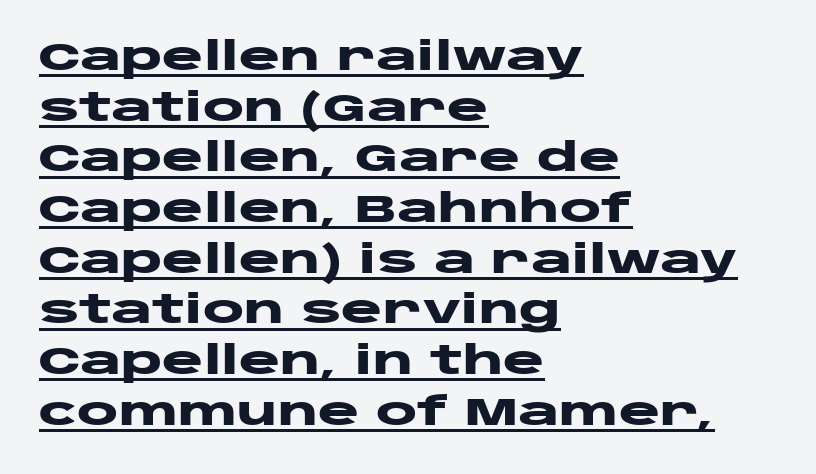
{"serif": "no", "italic": "no", "bold": "yes", "weight": "heavy", "width": "wide", "stroke_contrast": "low", "x_height": "large", "monospaced": "no", "underline": "yes", "align": "left", "line_spacing": "normal", "line_spacing_ratio": 1.3, "letter_spacing": "normal", "letter_spacing_em": 0.0, "glyph_px": 39}
